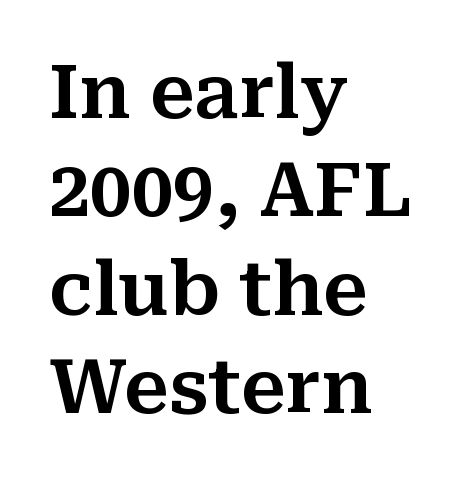
The image shows 74 px serif type, upright; set left-aligned, normal line spacing (1.33x), normal letter spacing, not underlined; medium stroke contrast and a medium x-height.
